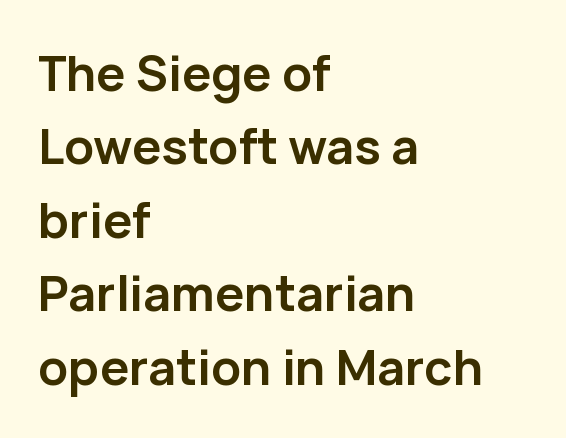
This sample uses an upright cut, with every glyph sitting square on the baseline. What weight is shown? A full bold with thick strokes. You could call the tracking neutral — neither tight nor loose. The space directly below the letters is spotless.
